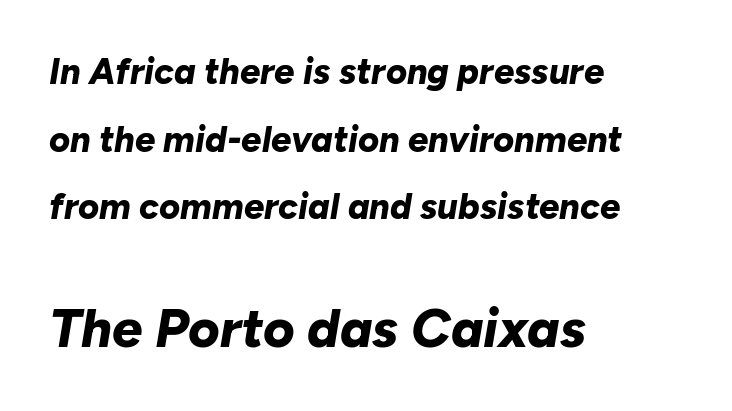
A typesetter would call this proportional, since set widths differ per character. Leftover space on each line is placed entirely after the last word. The block sitting lower on the canvas is the one with enlarged characters. Does the weight exceed regular? Yes, all the way to bold.
